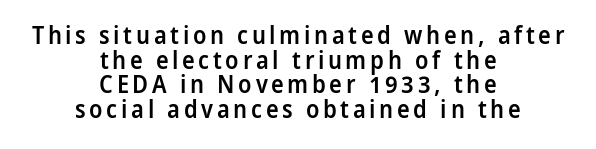
The image shows 24 px text type, upright; set centered, tight line spacing (1.03x), not underlined.
